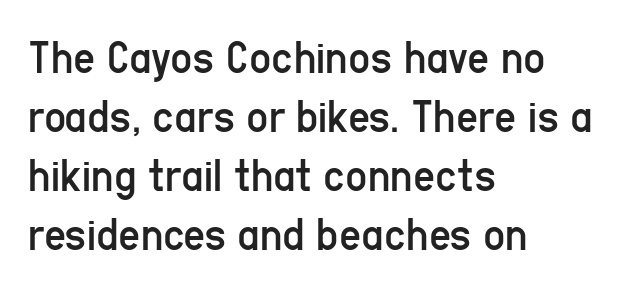
The image shows 48 px regular-weight, condensed sans-serif type, upright; set left-aligned, line spacing 1.23x, normal letter spacing, not underlined; low stroke contrast and a medium x-height.
